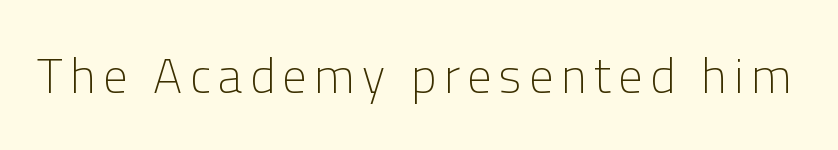
Q: Is the text bold? A: No.
Q: Is the text italic (slanted)? A: No, it is upright.
Q: Is the typeface a serif or a sans-serif typeface? A: Sans-serif.
Q: Is the text underlined? A: No.
Q: Width (condensed, normal, or wide)? A: Normal.
Q: Stroke contrast? A: Low.
Q: x-height? A: Medium.
Q: Monospaced? A: No.
